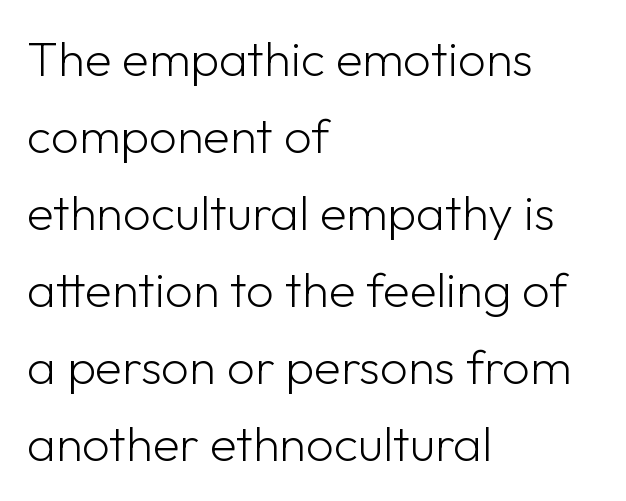
{"serif": "no", "italic": "no", "bold": "no", "weight": "light", "width": "normal", "stroke_contrast": "low", "x_height": "medium", "monospaced": "no", "underline": "no", "align": "left", "line_spacing": "normal", "line_spacing_ratio": 1.57, "letter_spacing": "normal", "letter_spacing_em": 0.0, "glyph_px": 49}
